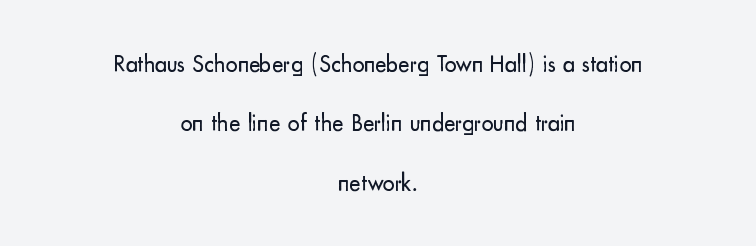
{"italic": "no", "bold": "no", "underline": "no", "align": "center", "line_spacing": "loose", "line_spacing_ratio": 2.47, "letter_spacing": "normal", "letter_spacing_em": 0.0, "glyph_px": 24}
